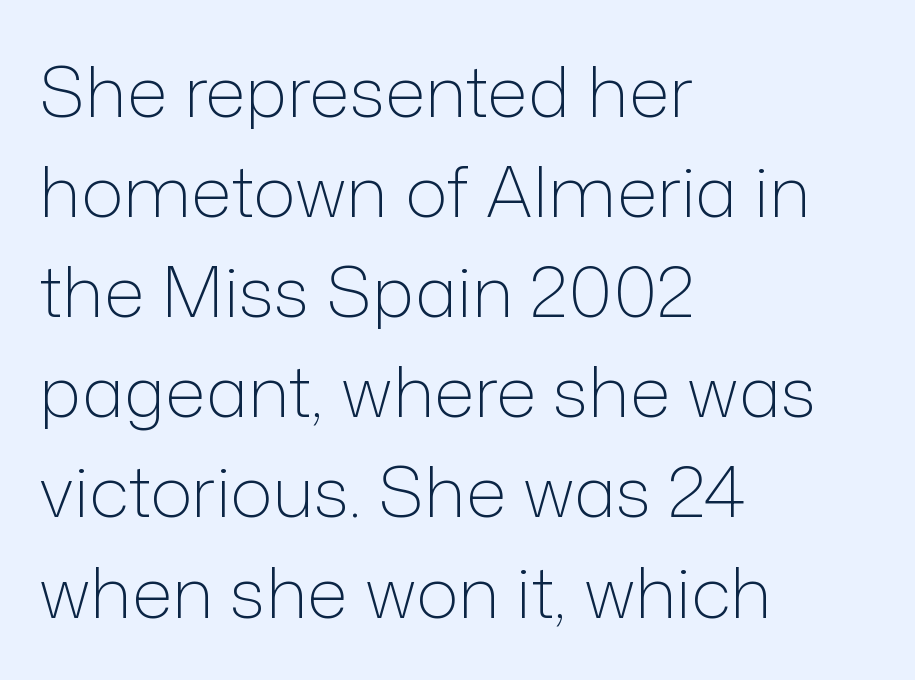
{"serif": "no", "italic": "no", "bold": "no", "weight": "light", "width": "normal", "stroke_contrast": "low", "x_height": "medium", "monospaced": "no", "underline": "no", "align": "left", "line_spacing": "normal", "line_spacing_ratio": 1.41, "letter_spacing": "normal", "letter_spacing_em": 0.0, "glyph_px": 71}
